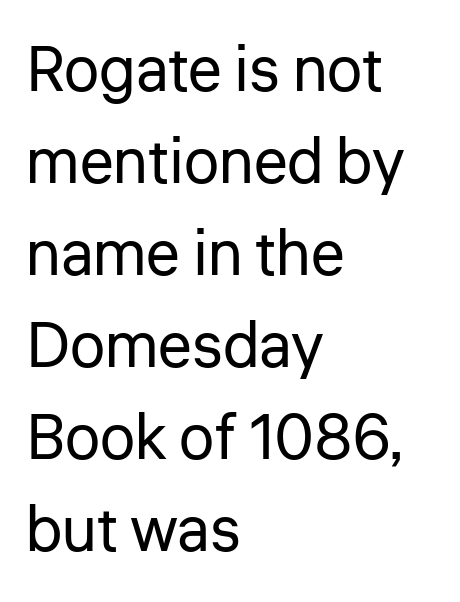
The image shows 63 px regular-weight sans-serif type, upright; set left-aligned, normal line spacing (1.46x), normal letter spacing, not underlined; low stroke contrast and a medium x-height.
